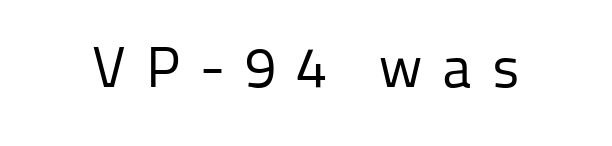
Q: Is the text bold? A: No.
Q: Is the text italic (slanted)? A: No, it is upright.
Q: Is the typeface a serif or a sans-serif typeface? A: Sans-serif.
Q: Is the text underlined? A: No.
Q: Is the spacing between letters normal or unusually wide? A: Unusually wide.
Q: Width (condensed, normal, or wide)? A: Normal.
Q: Stroke contrast? A: Low.
Q: x-height? A: Medium.
Q: Monospaced? A: No.
